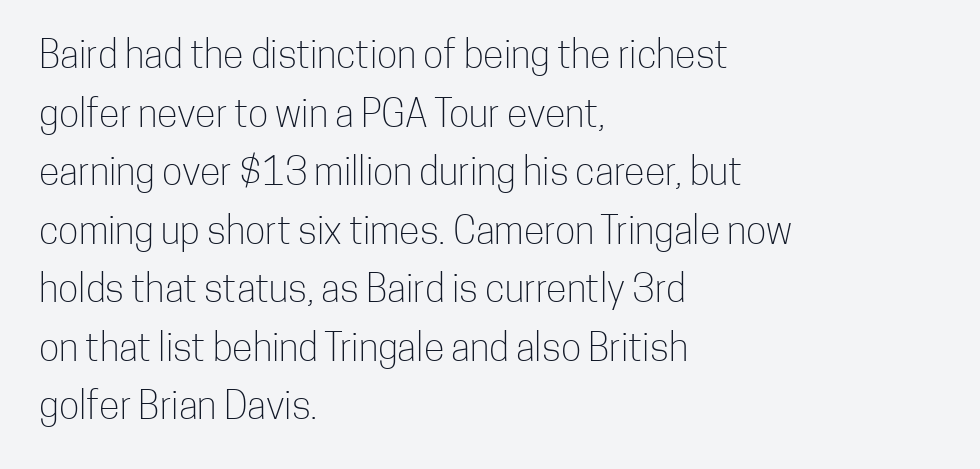
Q: Is the text bold? A: No.
Q: Is the text italic (slanted)? A: No, it is upright.
Q: Is the typeface a serif or a sans-serif typeface? A: Sans-serif.
Q: Is the text underlined? A: No.
Q: How is the paragraph aligned? A: Left-aligned.
Q: Is the spacing between letters normal or unusually wide? A: Normal.
Q: Is the spacing between lines tight, normal or loose? A: Normal.
Q: Width (condensed, normal, or wide)? A: Condensed.
Q: Stroke contrast? A: Low.
Q: x-height? A: Medium.
Q: Monospaced? A: No.
